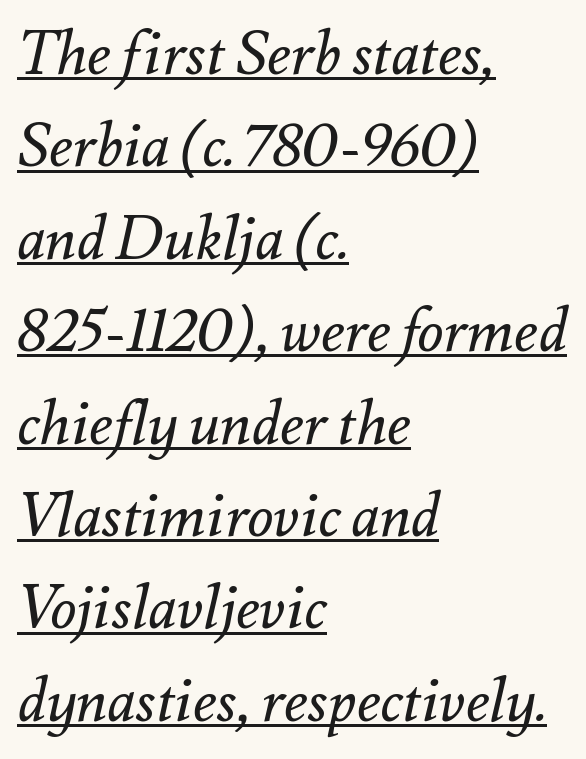
Spacing verdict: proportional, widths tailored to each character. Line beginnings align vertically; line endings do not. The face used here is rendered with its standard letterfit. Notice how the stems are inclined rather than vertical — that's the hallmark of italics. Reading down the column, the eye jumps a familiar distance to each next line. A continuous stroke trails under the words, as in a hyperlink.
